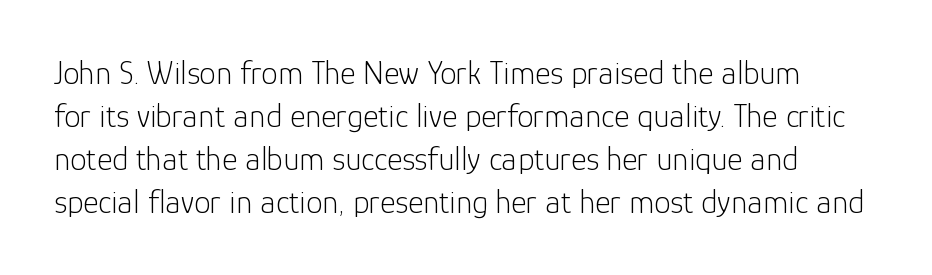
Decoration check: the copy has no underline. These lines are rendered in a variable-pitch font. Words appear dense and cohesive because spacing is normal. Every stem runs plumb, perpendicular to the baseline. The typeface chosen for these lines omits serifs. Vertical spacing — default.
